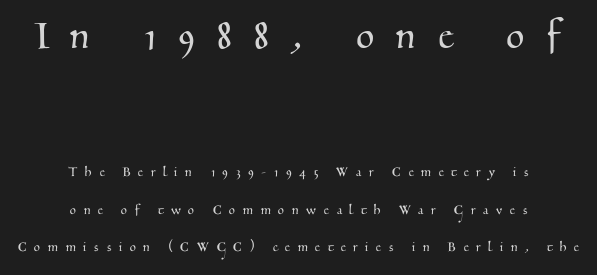
This is serif lettering, the kind often seen in printed books. A great deal of white space separates one row of letters from the next. The gap between lines stays unmarked. The tracking reads as deliberately expanded to a designer's eye.
